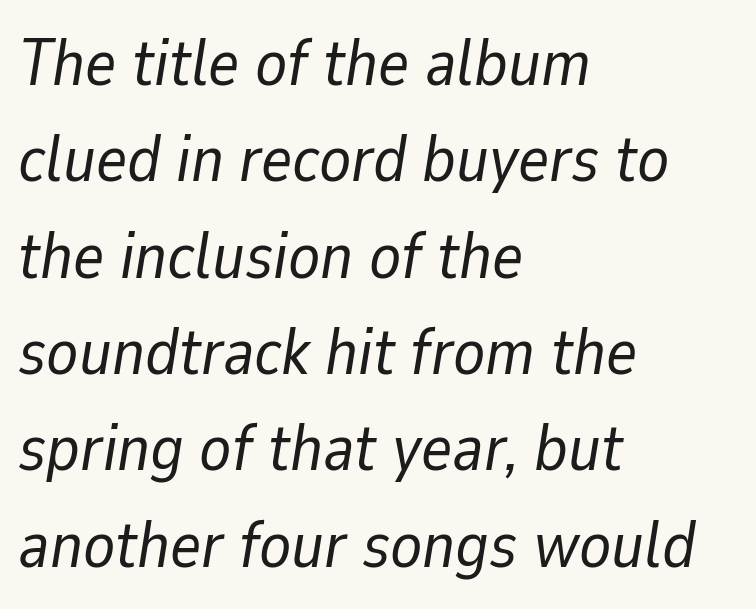
Slant detected: the letters are inclined. Stroke mass is kept to a normal reading level or below. Notice how the passage keeps a crisp vertical edge on the left only. Here the designer chose a conventional face with non-uniform glyph widths.
